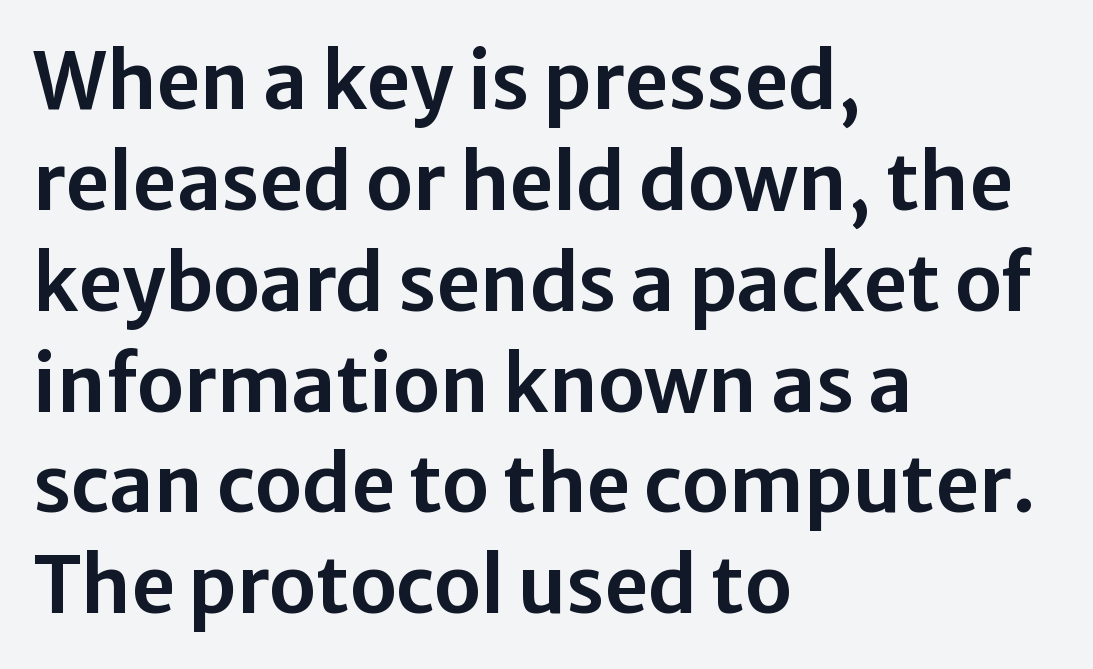
Type style note: lacks serifs. The rendering uses natural spacing where letterforms have individual widths. Each word holds together tightly as a unit, with standard inter-letter gaps. The foot of each line stays bare and open. Unlike italic type, these characters show no tilt at all.
